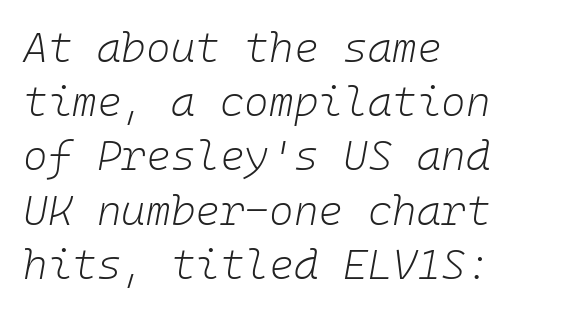
The image shows 42 px light type, italic (leaning right), monospaced; set left-aligned, normal line spacing (1.29x), normal letter spacing, not underlined; low stroke contrast and a medium x-height.
